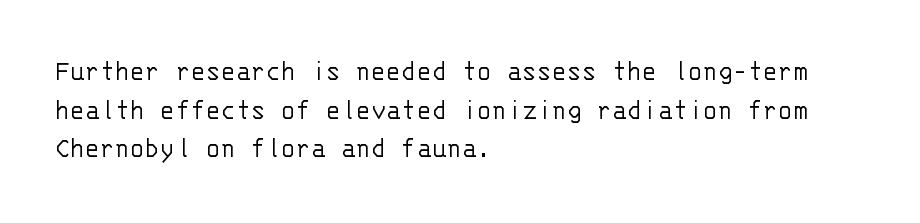
{"serif": "no", "italic": "no", "bold": "no", "weight": "light", "width": "normal", "stroke_contrast": "low", "x_height": "large", "monospaced": "yes", "underline": "no", "align": "left", "line_spacing": "normal", "line_spacing_ratio": 1.25, "letter_spacing": "normal", "letter_spacing_em": 0.0, "glyph_px": 31}
